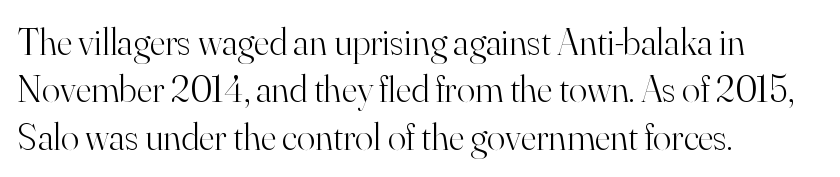
Nobody drew a line under any word here. Each new line begins a customary step beneath the previous one. Words appear dense and cohesive because spacing is normal. Varying glyph widths throughout — classic text-font behaviour. Serifs: yes, visible at the terminals of the letterforms.
